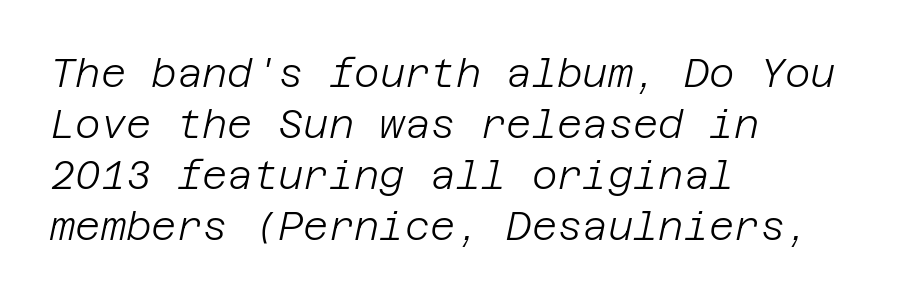
The image shows 39 px light type, italic (leaning right); set left-aligned, normal line spacing (1.31x), normal letter spacing, not underlined; low stroke contrast and a large x-height.
